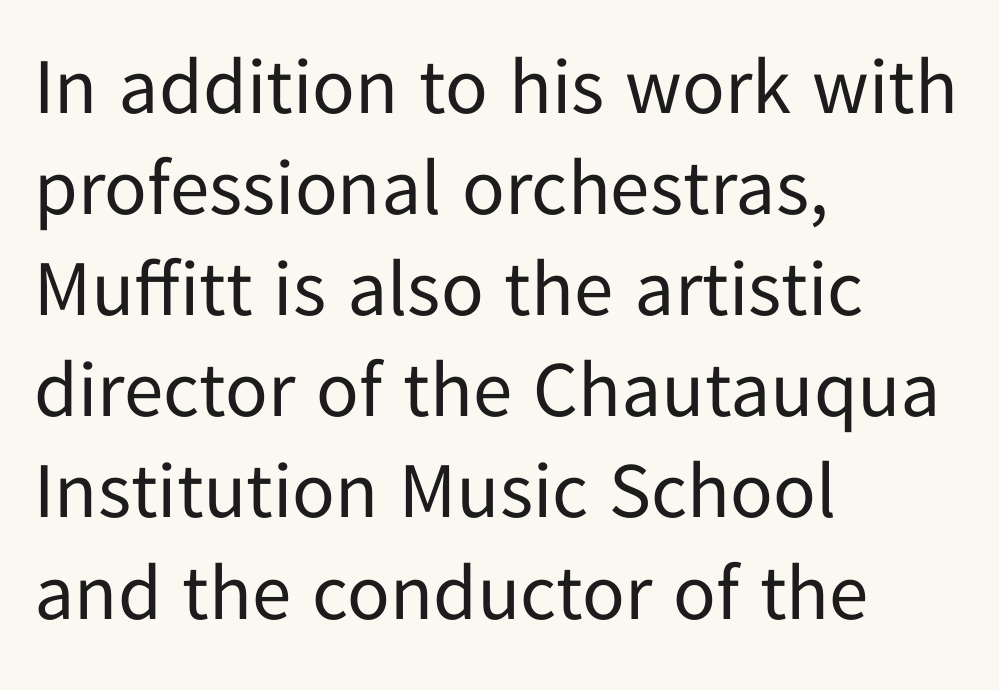
{"serif": "no", "italic": "no", "bold": "no", "weight": "regular", "width": "normal", "stroke_contrast": "low", "x_height": "medium", "monospaced": "no", "underline": "no", "align": "left", "line_spacing": "normal", "line_spacing_ratio": 1.28, "letter_spacing": "normal", "letter_spacing_em": 0.0, "glyph_px": 79}
